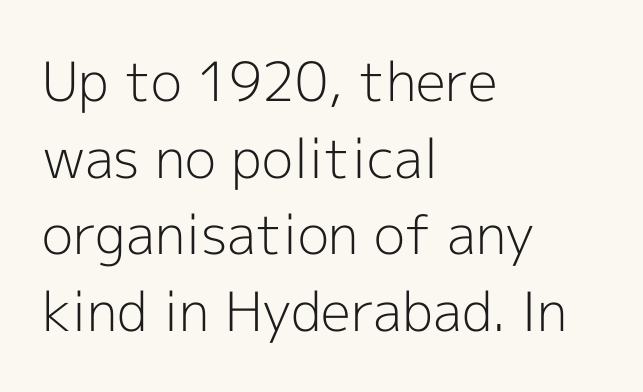
The image shows 54 px light sans-serif type, upright; set left-aligned, normal line spacing (1.42x), normal letter spacing, not underlined; a medium x-height.
